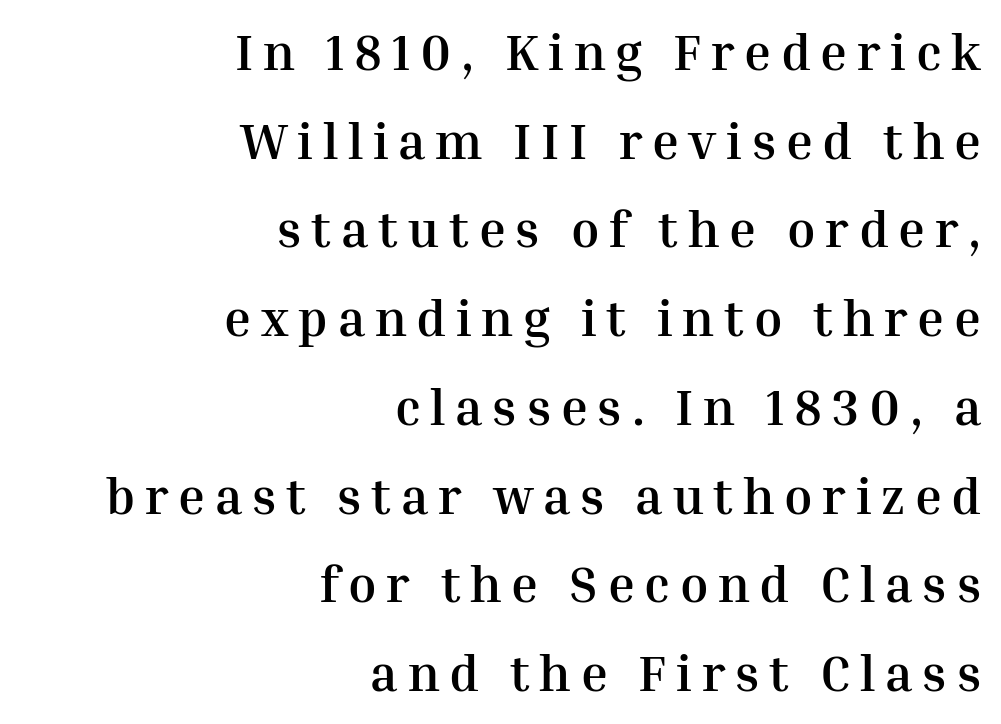
Varying glyph widths throughout — classic text-font behaviour. In terms of weight, the rendering is a true, heavy bold. The type sits square on the baseline with zero lean. This sample uses a serif face. This sample is right-justified, so line beginnings fall wherever the words allow. Just letters on the line, the space beneath them empty.
